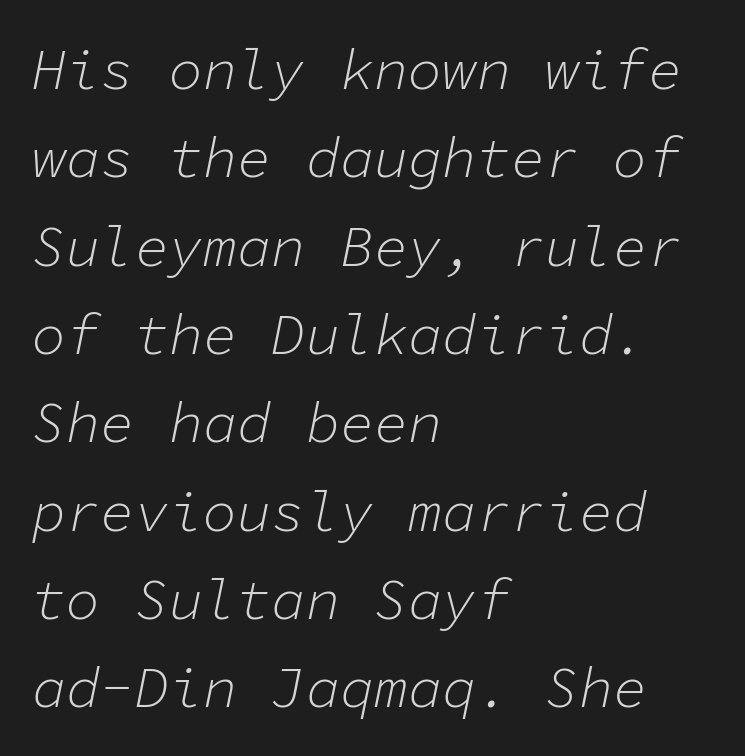
Vertical spacing — default. This sample has the even, mechanical cadence of fixed-width lettering. Descenders are the only things crossing below the line. Line beginnings align vertically; line endings do not. The letters are slanted; this is an italic face. The characters are drawn with everyday or finer stroke widths.
